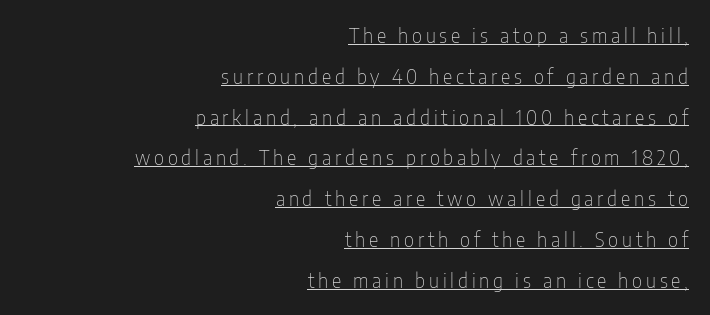
The image shows 20 px text type, upright; set right-aligned, loose line spacing (2.04x), underlined.
